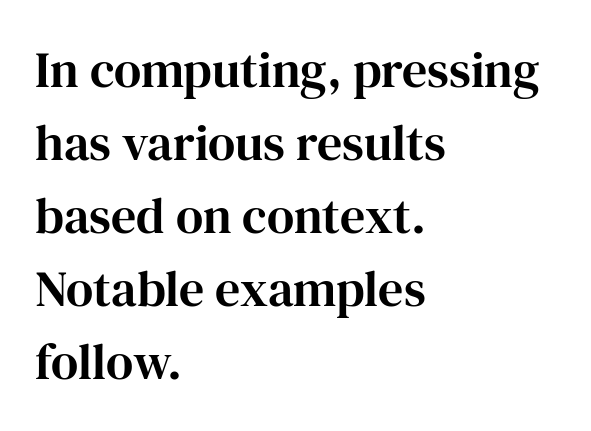
The image shows 50 px serif type, upright; set left-aligned, normal line spacing (1.46x), normal letter spacing, not underlined; high stroke contrast and a medium x-height.
